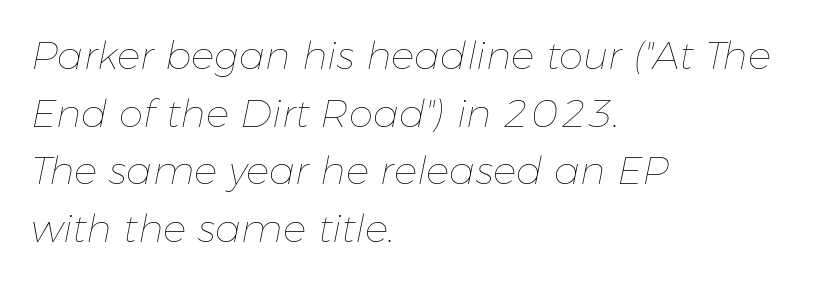
The image shows 39 px thin type, italic (leaning right); set left-aligned, normal line spacing (1.48x), normal letter spacing, not underlined; low stroke contrast and a medium x-height.
